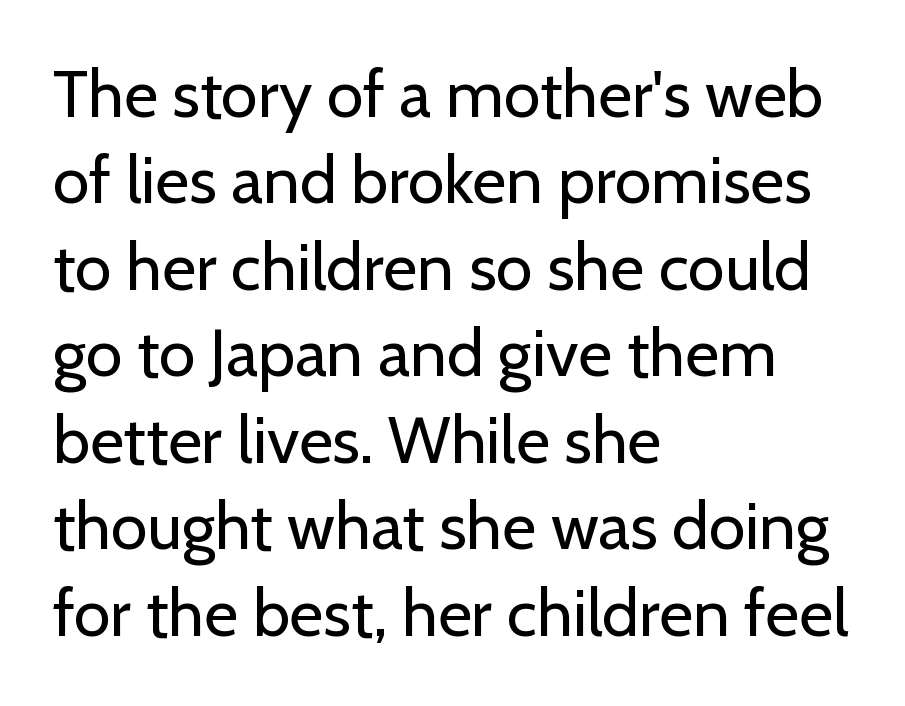
Q: Is the text bold? A: No.
Q: Is the text italic (slanted)? A: No, it is upright.
Q: Is the typeface a serif or a sans-serif typeface? A: Sans-serif.
Q: Is the text underlined? A: No.
Q: How is the paragraph aligned? A: Left-aligned.
Q: Is the spacing between letters normal or unusually wide? A: Normal.
Q: Is the spacing between lines tight, normal or loose? A: Normal.
Q: Width (condensed, normal, or wide)? A: Normal.
Q: Stroke contrast? A: Low.
Q: x-height? A: Medium.
Q: Monospaced? A: No.
